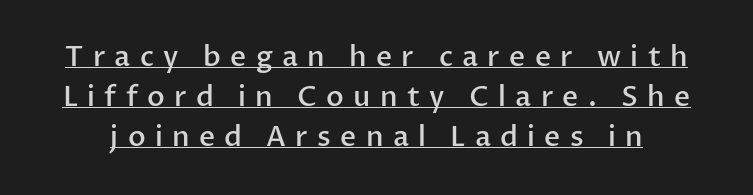
Stroke terminals: plain, sans-serif. Honestly, the underline is the first thing you notice here. Character widths vary here, with narrow letters taking less room than wide ones. Vertically, the passage feels balanced, rows spaced as you'd expect.
